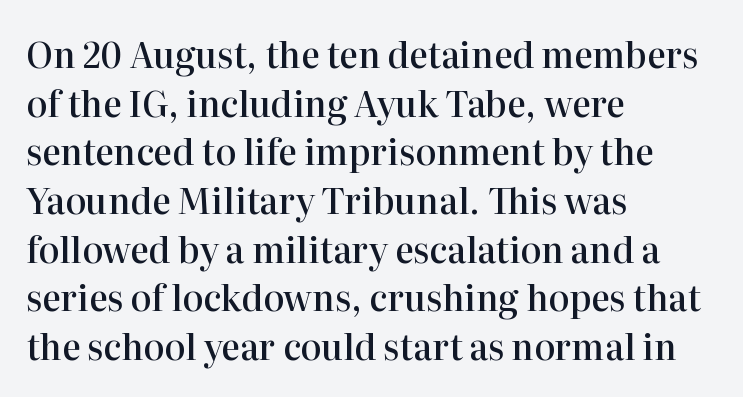
Q: Is the text bold? A: Semi-bold.
Q: Is the text italic (slanted)? A: No, it is upright.
Q: Is the typeface a serif or a sans-serif typeface? A: Serif.
Q: Is the text underlined? A: No.
Q: How is the paragraph aligned? A: Left-aligned.
Q: Is the spacing between letters normal or unusually wide? A: Normal.
Q: Is the spacing between lines tight, normal or loose? A: Normal.
Q: Width (condensed, normal, or wide)? A: Normal.
Q: Stroke contrast? A: High.
Q: x-height? A: Medium.
Q: Monospaced? A: No.
